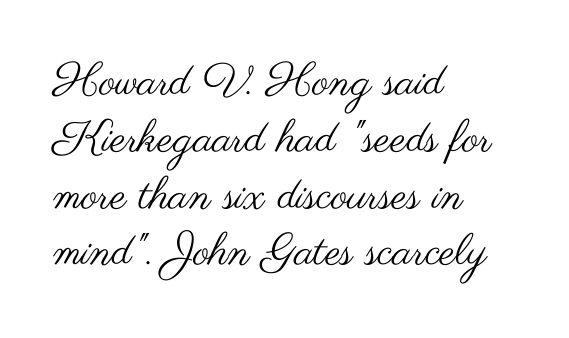
Q: Is the text bold? A: No.
Q: Is the text italic (slanted)? A: Yes.
Q: Is the typeface a serif or a sans-serif typeface? A: Sans-serif.
Q: Is the text underlined? A: No.
Q: How is the paragraph aligned? A: Left-aligned.
Q: Is the spacing between letters normal or unusually wide? A: Normal.
Q: Is the spacing between lines tight, normal or loose? A: Normal.
Q: Width (condensed, normal, or wide)? A: Wide.
Q: Stroke contrast? A: Medium.
Q: x-height? A: Small.
Q: Monospaced? A: No.
